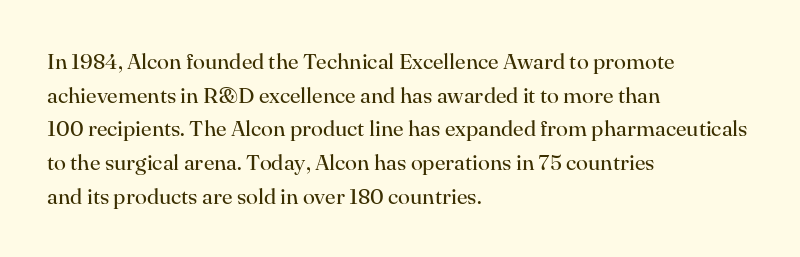
{"italic": "no", "bold": "no", "underline": "no", "align": "left", "line_spacing": "normal", "line_spacing_ratio": 1.53, "letter_spacing": "normal", "letter_spacing_em": 0.0, "glyph_px": 22}
